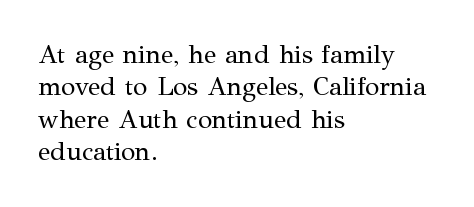
Line spacing here is normal. Nobody touched the tracking dial on this one. Quick note: underline off. Designer's note — italics off, roman on. The lines are quadded left.
